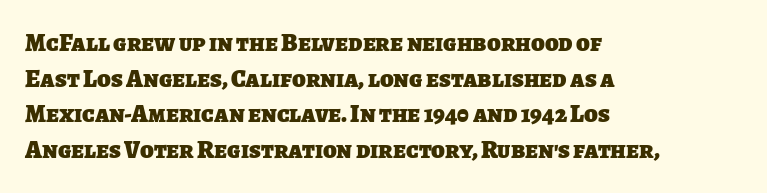
Q: Is the text bold? A: Yes.
Q: Is the text underlined? A: No.
Q: How is the paragraph aligned? A: Left-aligned.
Q: Is the spacing between letters normal or unusually wide? A: Normal.
Q: Is the spacing between lines tight, normal or loose? A: Normal.
